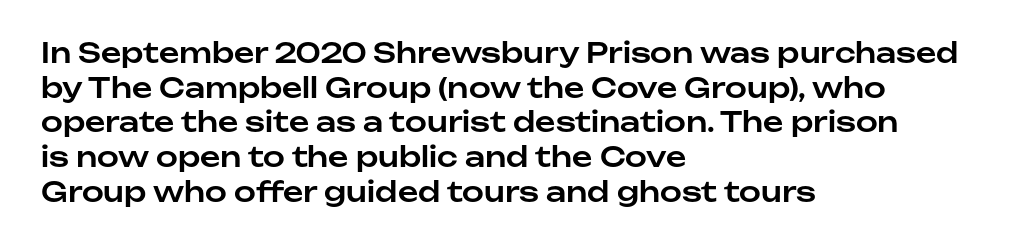
The image shows 28 px sans-serif type, upright; set left-aligned, line spacing 1.24x, normal letter spacing, not underlined; low stroke contrast and a medium x-height.
